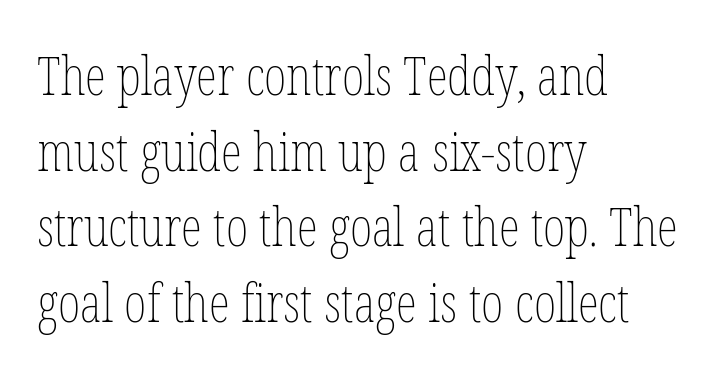
The image shows 54 px thin, condensed type, upright; set left-aligned, normal line spacing (1.4x), normal letter spacing, not underlined; low stroke contrast and a medium x-height.
